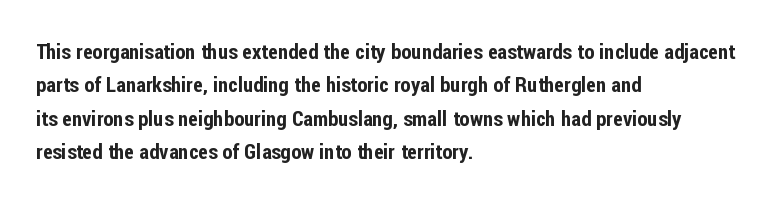
Q: Is the text italic (slanted)? A: No, it is upright.
Q: Is the text underlined? A: No.
Q: How is the paragraph aligned? A: Left-aligned.
Q: Is the spacing between letters normal or unusually wide? A: Normal.
Q: Is the spacing between lines tight, normal or loose? A: Normal.
